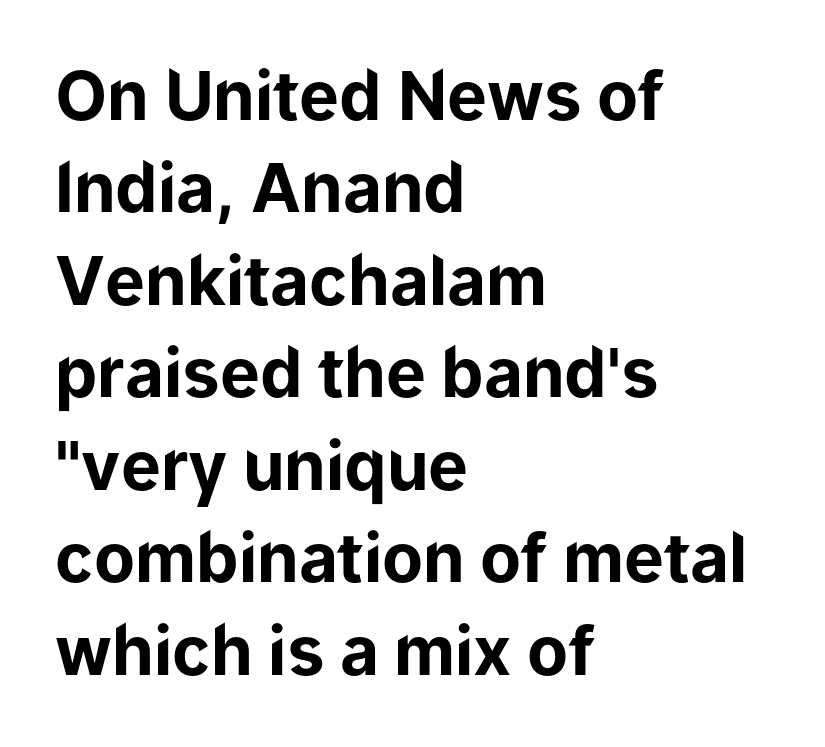
The image shows 67 px bold sans-serif type, upright; set left-aligned, normal line spacing (1.38x), normal letter spacing, not underlined; low stroke contrast and a medium x-height.
